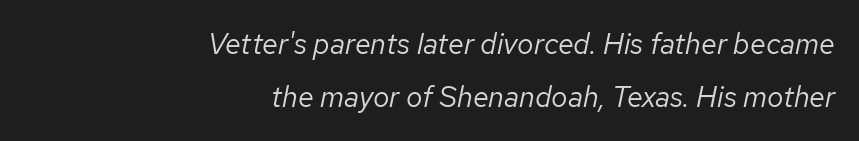
Caption: standard tracking, unaltered. Character widths vary here, with narrow letters taking less room than wide ones. Casual observation: everything's shoved over to the right. Quick note: underline off. Yep, that's italic — everything's leaning.
